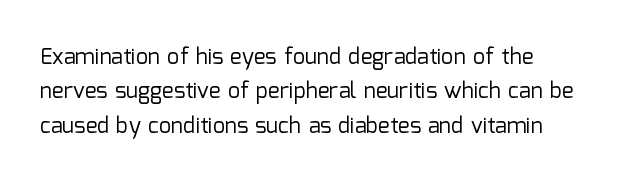
{"italic": "no", "bold": "no", "underline": "no", "line_spacing": "normal", "line_spacing_ratio": 1.56, "letter_spacing": "normal", "letter_spacing_em": 0.0, "glyph_px": 22}
